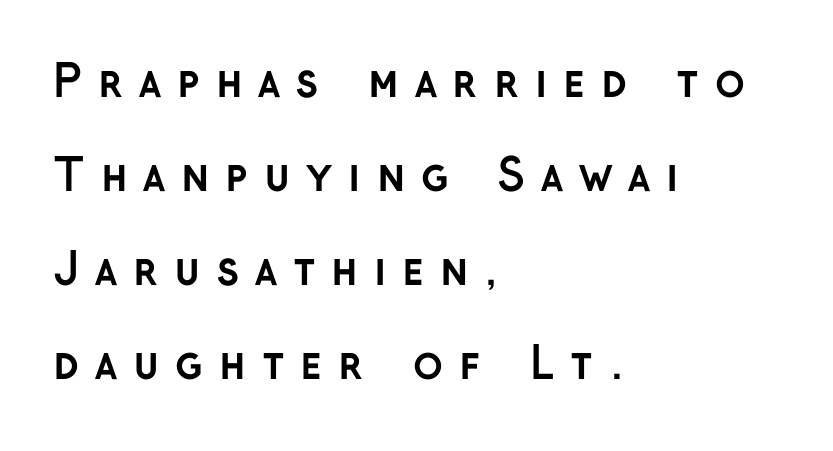
{"serif": "no", "italic": "no", "bold": "yes", "weight": "semibold", "width": "normal", "stroke_contrast": "low", "x_height": "medium", "monospaced": "no", "underline": "no", "align": "left", "line_spacing": "loose", "line_spacing_ratio": 2.14, "letter_spacing": "wide", "letter_spacing_em": 0.36, "glyph_px": 44}
